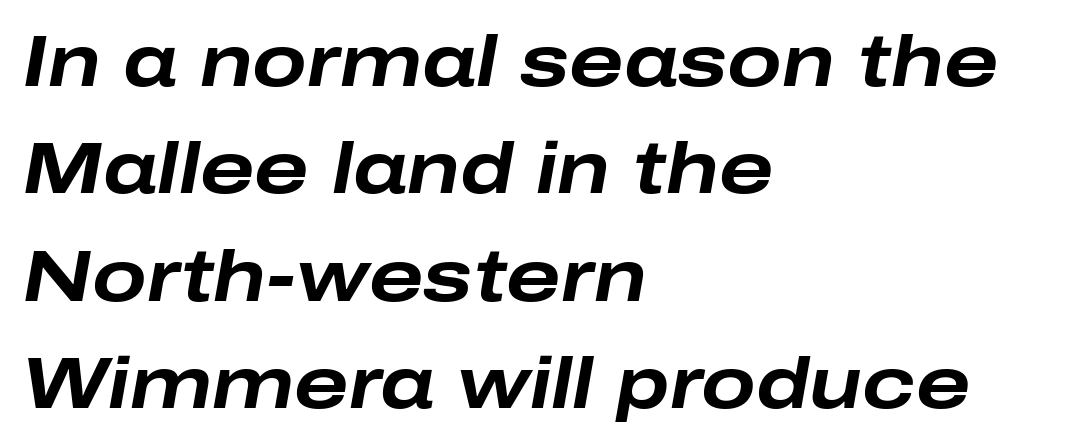
The image shows 72 px bold, wide type, italic (leaning right); set left-aligned, normal line spacing (1.49x), normal letter spacing, not underlined; low stroke contrast and a medium x-height.
